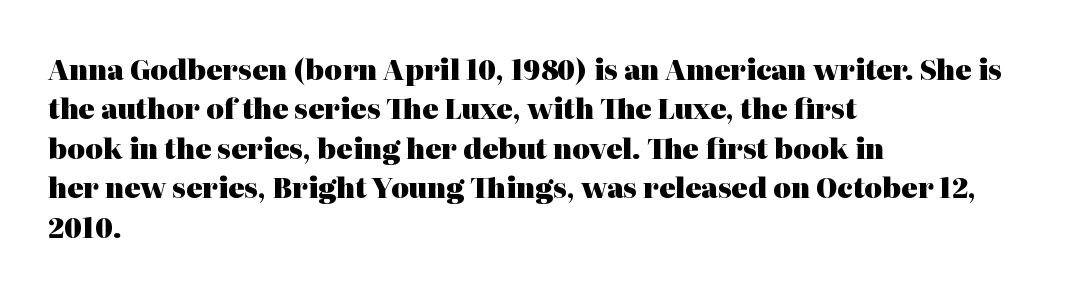
Q: Is the text bold? A: Yes.
Q: Is the text italic (slanted)? A: No, it is upright.
Q: Is the text underlined? A: No.
Q: How is the paragraph aligned? A: Left-aligned.
Q: Is the spacing between letters normal or unusually wide? A: Normal.
Q: Is the spacing between lines tight, normal or loose? A: Normal.
